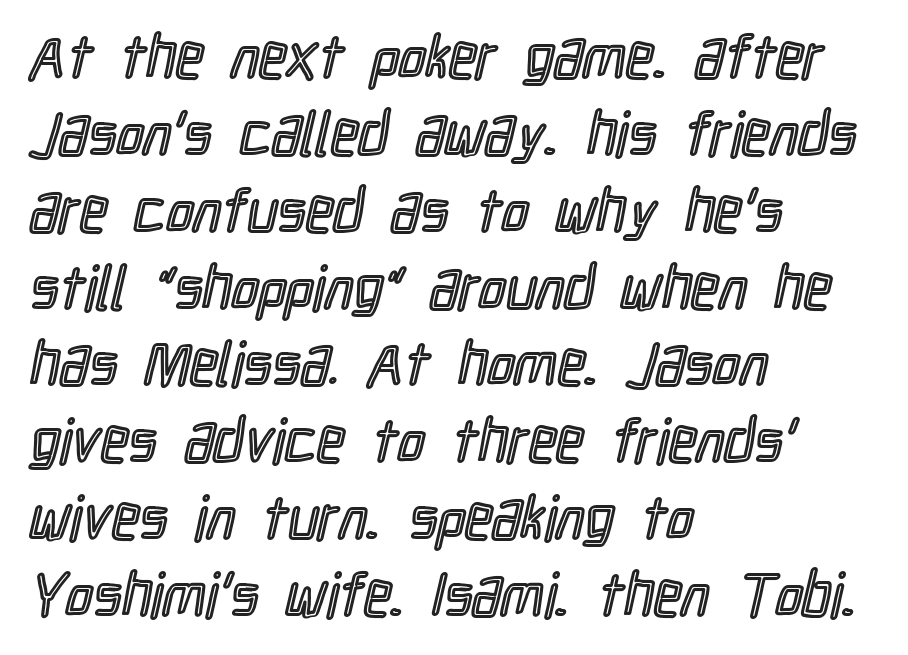
Q: Is the text italic (slanted)? A: Yes.
Q: Is the text underlined? A: No.
Q: How is the paragraph aligned? A: Left-aligned.
Q: Is the spacing between letters normal or unusually wide? A: Normal.
Q: Is the spacing between lines tight, normal or loose? A: Normal.
Q: Width (condensed, normal, or wide)? A: Condensed.
Q: x-height? A: Medium.
Q: Monospaced? A: No.
